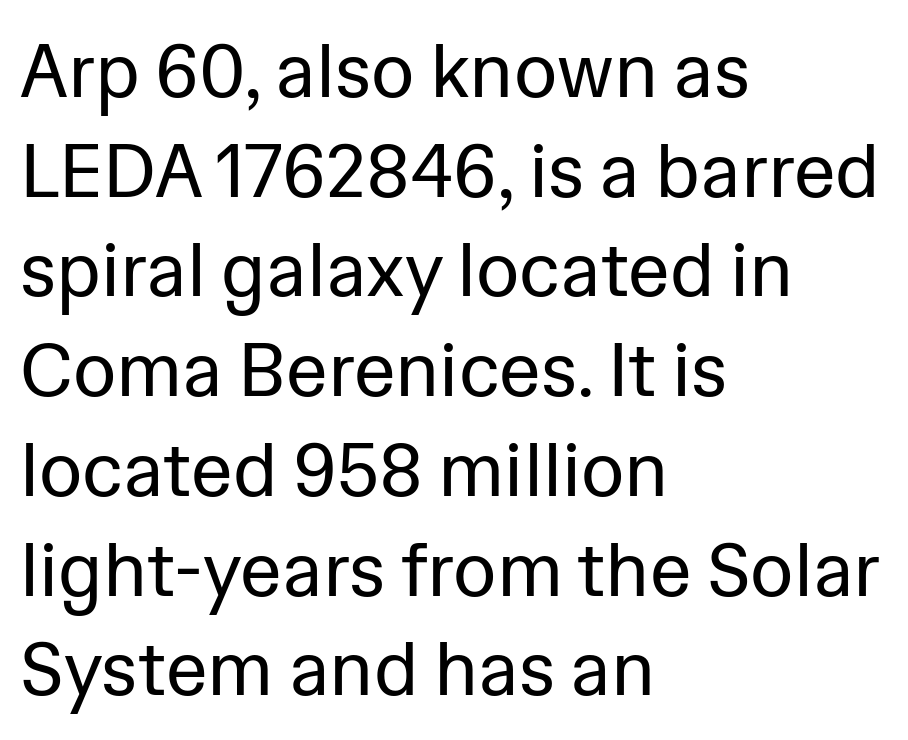
{"serif": "no", "italic": "no", "bold": "no", "weight": "regular", "width": "normal", "stroke_contrast": "low", "x_height": "medium", "monospaced": "no", "underline": "no", "align": "left", "line_spacing": "normal", "line_spacing_ratio": 1.33, "letter_spacing": "normal", "letter_spacing_em": 0.0, "glyph_px": 75}
